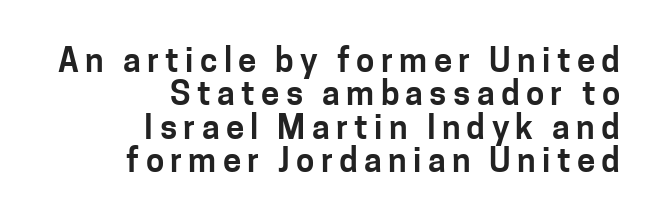
The image shows 33 px sans-serif type, upright; set right-aligned, tight line spacing (1.01x), not underlined; low stroke contrast and a medium x-height.
